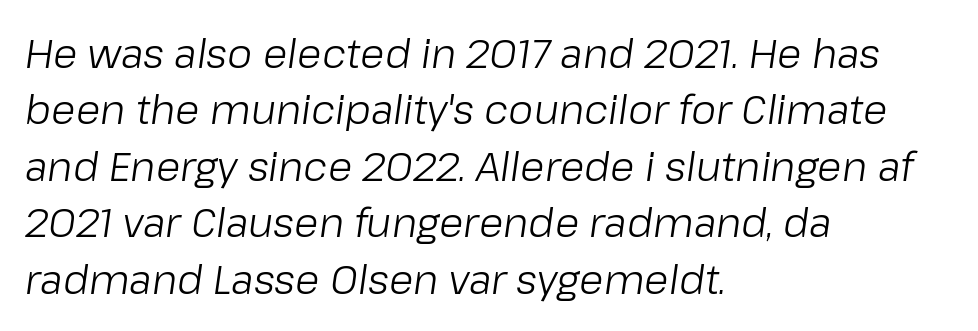
Q: Is the text bold? A: No.
Q: Is the text italic (slanted)? A: Yes, it leans right by about 8 degrees.
Q: Is the text underlined? A: No.
Q: How is the paragraph aligned? A: Left-aligned.
Q: Is the spacing between letters normal or unusually wide? A: Normal.
Q: Is the spacing between lines tight, normal or loose? A: Normal.
Q: Width (condensed, normal, or wide)? A: Normal.
Q: Stroke contrast? A: Low.
Q: x-height? A: Medium.
Q: Monospaced? A: No.
